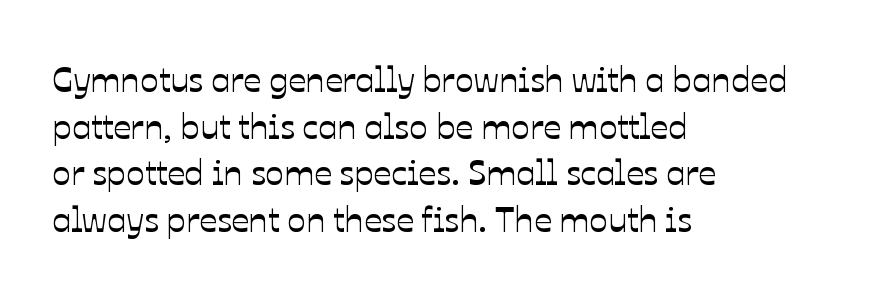
Unlike italic type, these characters show no tilt at all. Is the letter spacing exaggerated? No — it looks like the ordinary default. If you measured baseline to baseline, you'd find a middling distance. The face used here is proportionally spaced, like ordinary book or web type. This rendering uses left alignment, leaving the right contour irregular.
